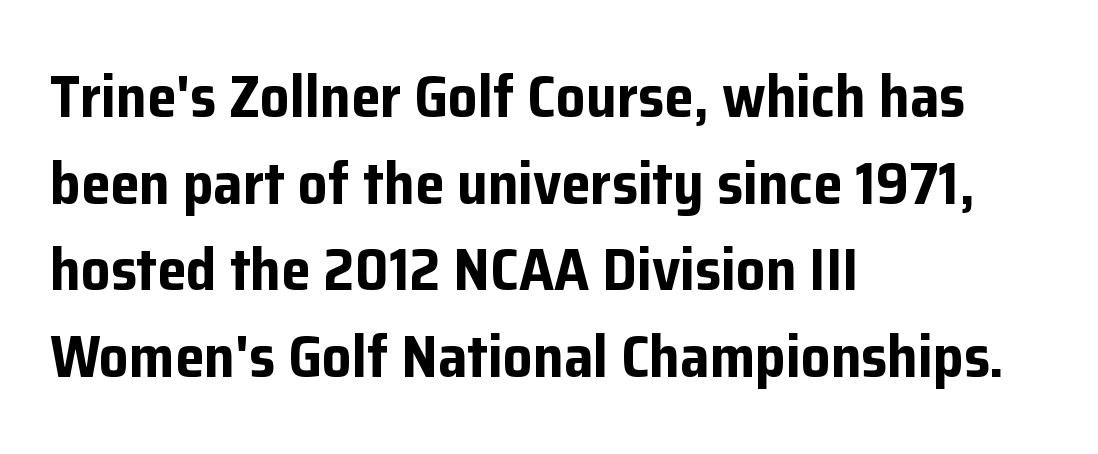
The image shows 59 px bold sans-serif type, upright; set left-aligned, normal line spacing (1.47x), normal letter spacing, not underlined; low stroke contrast and a medium x-height.
